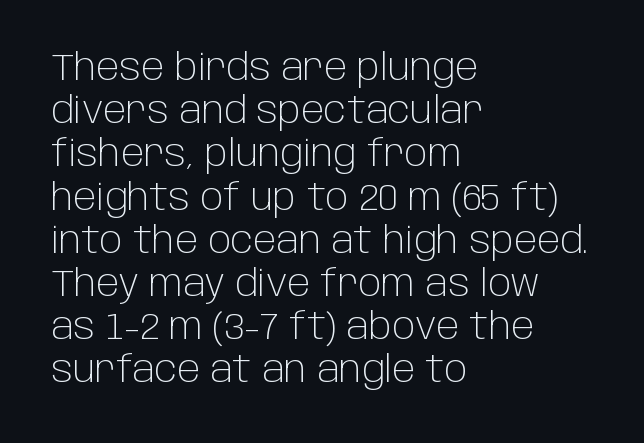
Q: Is the text bold? A: No.
Q: Is the text italic (slanted)? A: No, it is upright.
Q: Is the typeface a serif or a sans-serif typeface? A: Sans-serif.
Q: Is the text underlined? A: No.
Q: How is the paragraph aligned? A: Left-aligned.
Q: Is the spacing between letters normal or unusually wide? A: Normal.
Q: Width (condensed, normal, or wide)? A: Normal.
Q: Stroke contrast? A: Low.
Q: x-height? A: Large.
Q: Monospaced? A: No.
